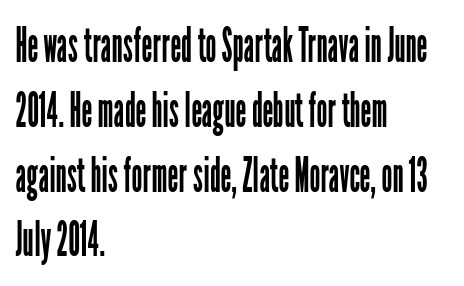
Q: Is the text bold? A: No.
Q: Is the text italic (slanted)? A: No, it is upright.
Q: Is the typeface a serif or a sans-serif typeface? A: Sans-serif.
Q: Is the text underlined? A: No.
Q: How is the paragraph aligned? A: Left-aligned.
Q: Is the spacing between letters normal or unusually wide? A: Normal.
Q: Is the spacing between lines tight, normal or loose? A: Normal.
Q: Width (condensed, normal, or wide)? A: Condensed.
Q: Stroke contrast? A: Low.
Q: x-height? A: Medium.
Q: Monospaced? A: No.
